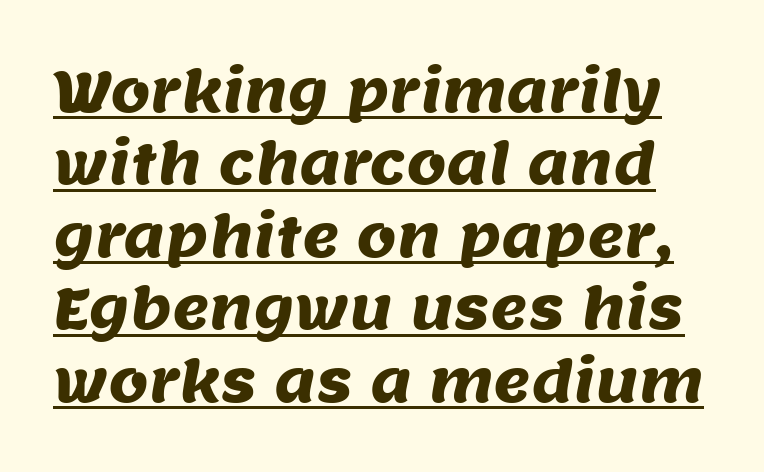
{"serif": "no", "width": "normal", "stroke_contrast": "medium", "x_height": "large", "monospaced": "no", "underline": "yes", "line_spacing": "normal", "line_spacing_ratio": 1.27, "letter_spacing": "normal", "letter_spacing_em": 0.0, "glyph_px": 57}
